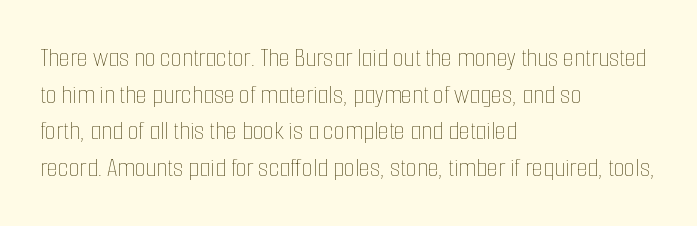
{"italic": "no", "bold": "no", "weight": "thin", "width": "condensed", "stroke_contrast": "low", "x_height": "medium", "monospaced": "no", "underline": "no", "align": "left", "line_spacing": "normal", "line_spacing_ratio": 1.31, "letter_spacing": "normal", "letter_spacing_em": 0.0, "glyph_px": 28}
